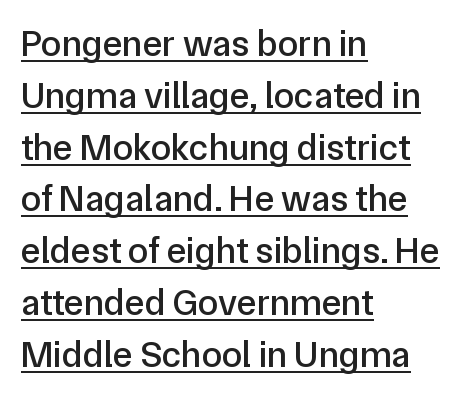
Q: Is the text italic (slanted)? A: No, it is upright.
Q: Is the typeface a serif or a sans-serif typeface? A: Sans-serif.
Q: Is the text underlined? A: Yes.
Q: How is the paragraph aligned? A: Left-aligned.
Q: Is the spacing between letters normal or unusually wide? A: Normal.
Q: Is the spacing between lines tight, normal or loose? A: Normal.
Q: Width (condensed, normal, or wide)? A: Normal.
Q: Stroke contrast? A: Low.
Q: x-height? A: Medium.
Q: Monospaced? A: No.
